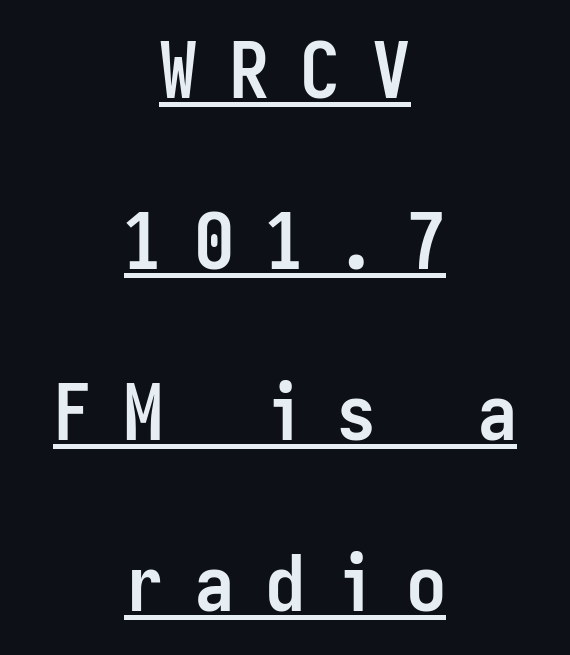
A typesetter would label this face a sans. Ascenders rise straight up at ninety degrees. A typographer would call this underscored text. Between one letter and the next there's a generous, obvious gap.
